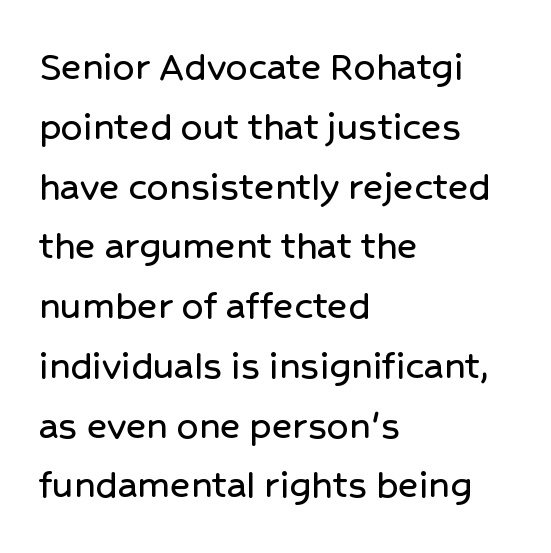
The image shows 43 px sans-serif type, upright; set left-aligned, normal line spacing (1.39x), normal letter spacing, not underlined; low stroke contrast and a medium x-height.
